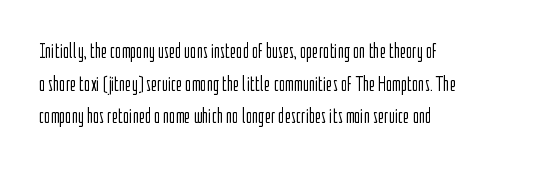
The image shows 21 px text type, upright; set left-aligned, normal line spacing (1.55x), normal letter spacing, not underlined.
